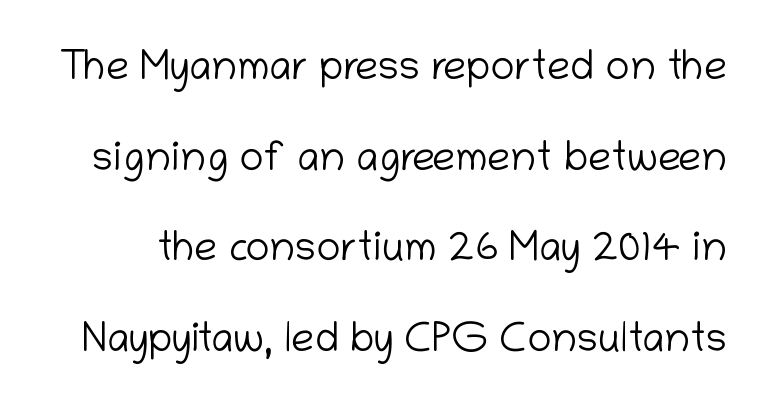
Q: Is the text bold? A: No.
Q: Is the text italic (slanted)? A: No, it is upright.
Q: Is the typeface a serif or a sans-serif typeface? A: Sans-serif.
Q: Is the text underlined? A: No.
Q: Is the spacing between letters normal or unusually wide? A: Normal.
Q: Is the spacing between lines tight, normal or loose? A: Loose.
Q: Width (condensed, normal, or wide)? A: Normal.
Q: Stroke contrast? A: Low.
Q: x-height? A: Medium.
Q: Monospaced? A: No.
